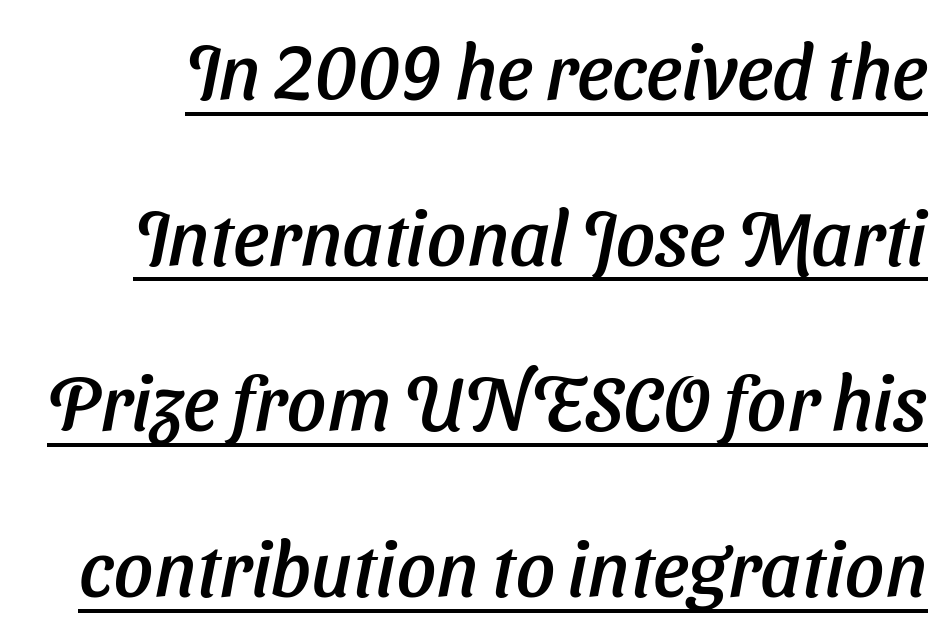
The image shows 77 px text type; set loose line spacing (2.15x), normal letter spacing, underlined; low stroke contrast and a medium x-height.
